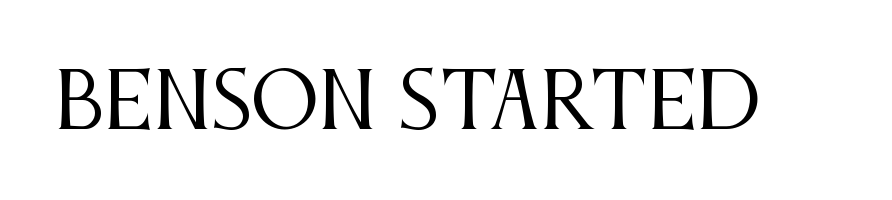
The image shows 76 px regular-weight, condensed serif type, upright; set normal letter spacing, not underlined; medium stroke contrast and a large x-height.
